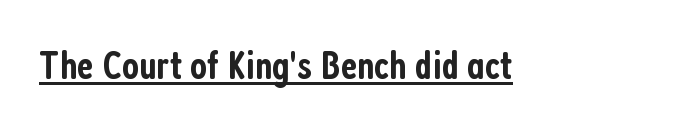
{"serif": "no", "italic": "no", "bold": "semi", "weight": "semibold", "width": "condensed", "stroke_contrast": "low", "x_height": "medium", "monospaced": "no", "underline": "yes", "letter_spacing": "normal", "letter_spacing_em": 0.0, "glyph_px": 41}
